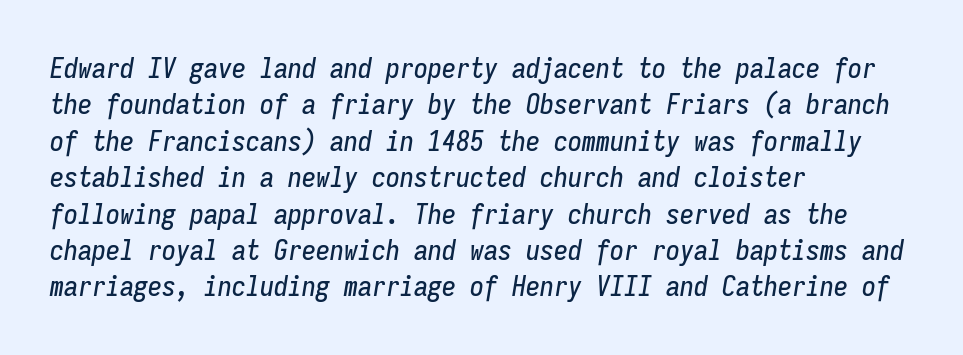
{"italic": "yes", "lean": "right", "slant_degrees": 9, "width": "condensed", "stroke_contrast": "low", "x_height": "medium", "monospaced": "yes", "underline": "no", "align": "left", "line_spacing": "normal", "line_spacing_ratio": 1.3, "letter_spacing": "normal", "letter_spacing_em": 0.0, "glyph_px": 28}
